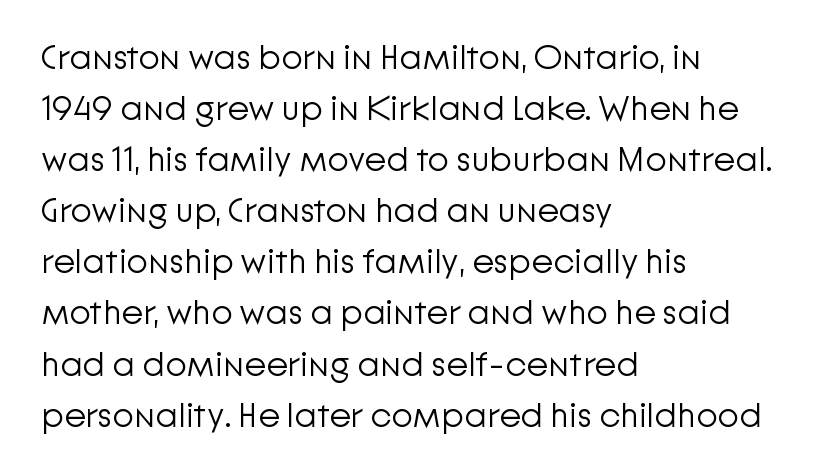
The font's upright variant was chosen for this text. Alignment: flush left. Stroke terminals: plain, sans-serif. These lines sit exactly where default settings would place them. The characters are drawn with everyday or finer stroke widths. The baseline area is clear.
